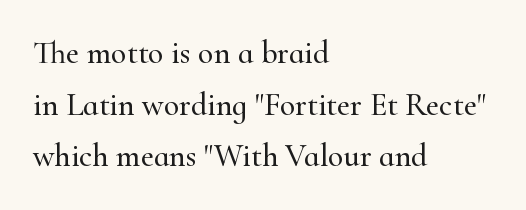
Words appear dense and cohesive because spacing is normal. Letterform terminals end in serifs throughout the passage. Words float on clear page, feet unadorned. Notice how descenders clear the ascenders below comfortably — that's standard leading. Italic? Not at all — the glyphs are vertical.
